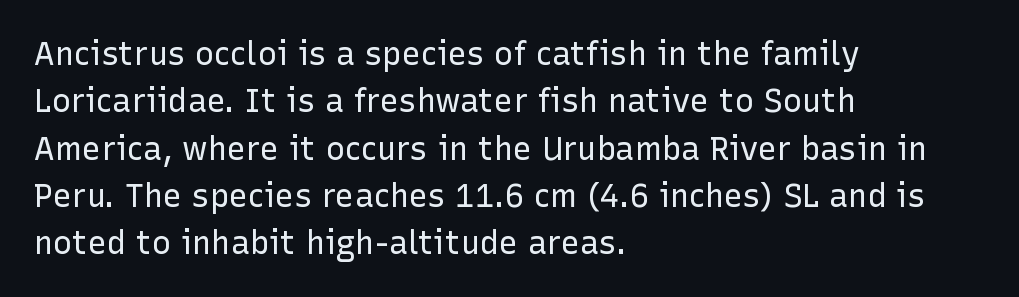
Typeset ragged right — the left edge is the straight one. Examine the stroke ends and you'll find no serifs. The strokes are not fattened; the text isn't bold. Descenders hang freely into open space. The lines sit at an ordinary, default distance from one another. The letters advance in unequal steps, a hallmark of proportional type.
